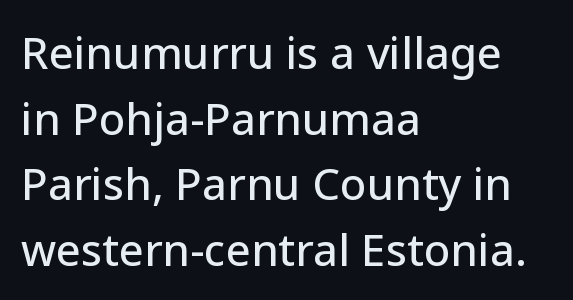
Q: Is the text italic (slanted)? A: No, it is upright.
Q: Is the typeface a serif or a sans-serif typeface? A: Sans-serif.
Q: Is the text underlined? A: No.
Q: How is the paragraph aligned? A: Left-aligned.
Q: Is the spacing between letters normal or unusually wide? A: Normal.
Q: Is the spacing between lines tight, normal or loose? A: Normal.
Q: Width (condensed, normal, or wide)? A: Normal.
Q: Stroke contrast? A: Low.
Q: x-height? A: Medium.
Q: Monospaced? A: No.
